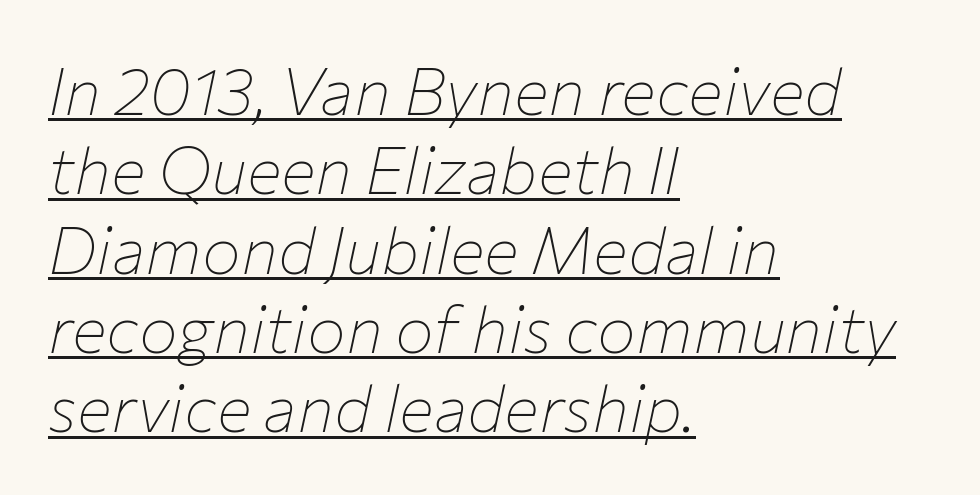
The image shows 65 px thin type, italic (leaning right); set left-aligned, line spacing 1.22x, normal letter spacing, underlined; low stroke contrast and a medium x-height.
